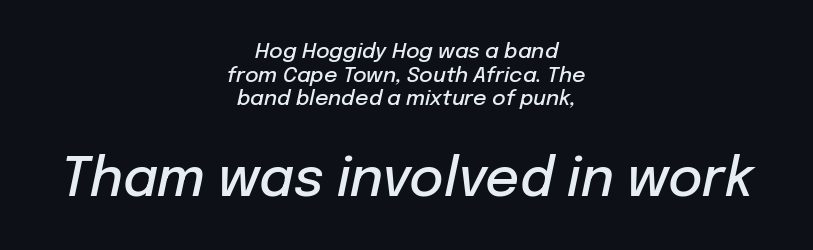
{"italic": "yes", "lean": "right", "slant_degrees": 12, "bold": "semi", "weight": "semibold", "width": "normal", "stroke_contrast": "low", "x_height": "medium", "monospaced": "no", "underline": "no", "align": "center", "line_spacing": "tight", "line_spacing_ratio": 1.12, "letter_spacing": "normal", "letter_spacing_em": 0.0, "larger_block": "second", "size_ratio": 2.52, "glyph_px": 53}
